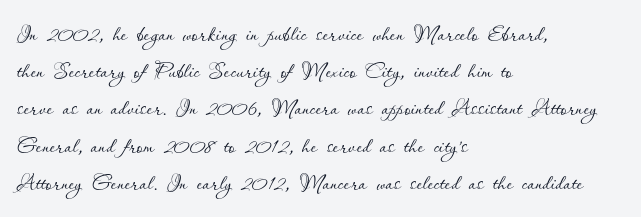
Q: Is the text bold? A: No.
Q: Is the text italic (slanted)? A: Yes.
Q: Is the text underlined? A: No.
Q: How is the paragraph aligned? A: Left-aligned.
Q: Is the spacing between letters normal or unusually wide? A: Normal.
Q: Width (condensed, normal, or wide)? A: Normal.
Q: Stroke contrast? A: Low.
Q: x-height? A: Small.
Q: Monospaced? A: No.
